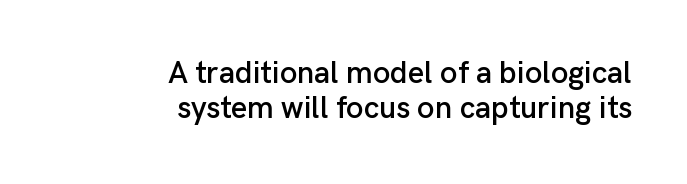
The image shows 31 px sans-serif type, upright; set right-aligned, tight line spacing (1.13x), normal letter spacing, not underlined; low stroke contrast and a medium x-height.
